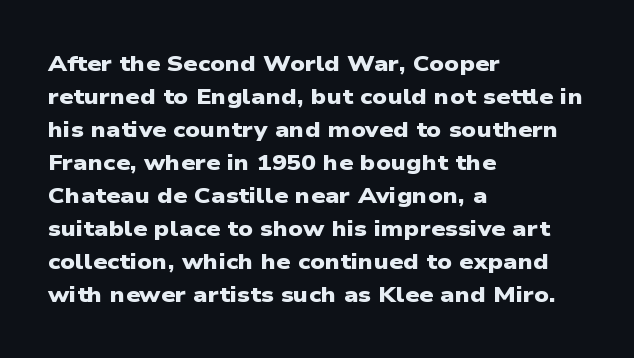
The words here are not underlined. The gaps between neighbouring characters are ordinary and unremarkable. The strokes are fattened all the way to bold. Summary of vertical rhythm: regular, with standard interline spacing. The paragraph has a hard left edge and a soft right edge.
